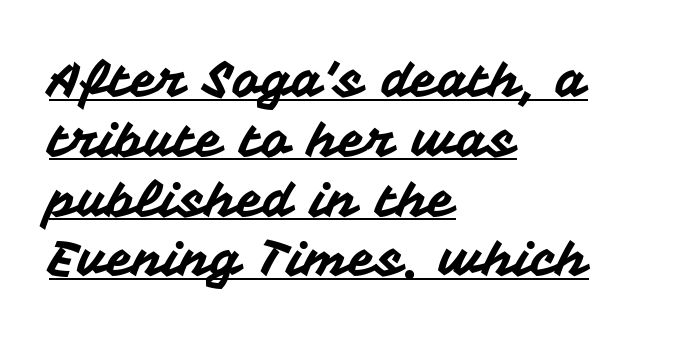
The image shows 49 px sans-serif type; set left-aligned, line spacing 1.22x, normal letter spacing, underlined; medium stroke contrast and a medium x-height.
